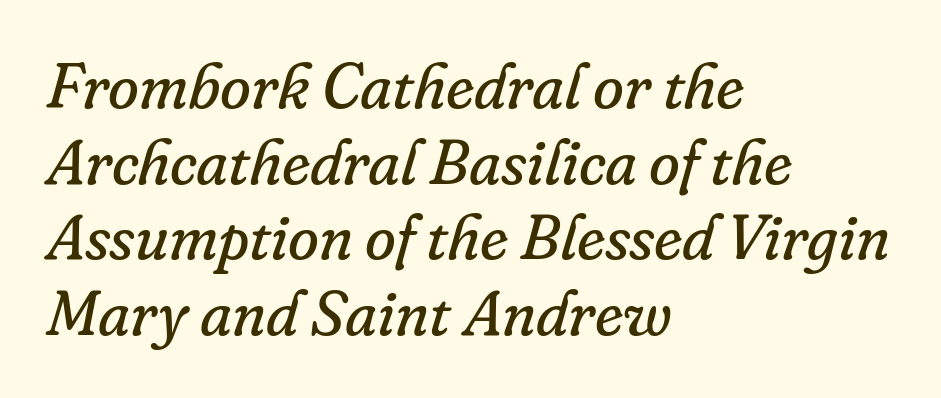
{"serif": "yes", "italic": "yes", "lean": "right", "slant_degrees": 16, "bold": "no", "weight": "regular", "width": "normal", "stroke_contrast": "low", "x_height": "small", "monospaced": "no", "underline": "no", "align": "left", "line_spacing_ratio": 1.2, "letter_spacing": "normal", "letter_spacing_em": 0.0, "glyph_px": 63}
